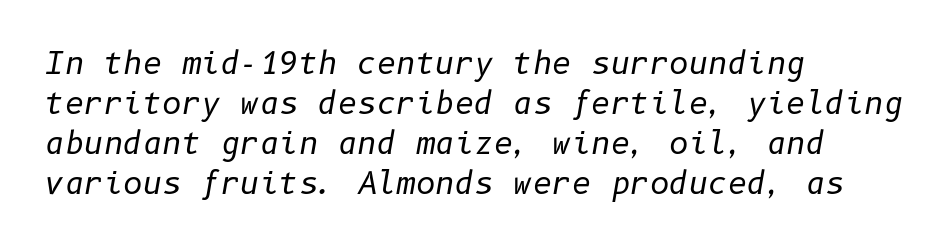
Where is the straight margin? On the left. Default kerning and tracking; the words read as compact shapes. A typesetter would mark this as italic. Heaviness? Minimal to ordinary, like unemphasized prose. Bare-footed words on every line.
